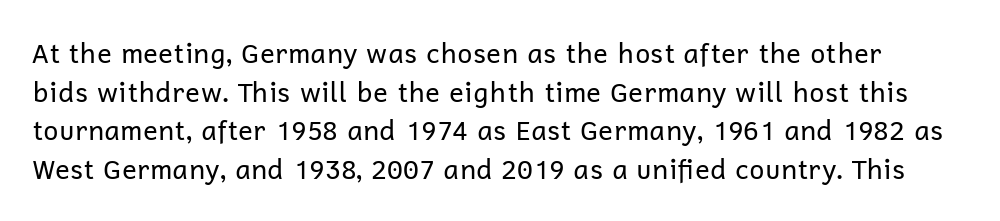
Heaviness? Minimal to ordinary, like unemphasized prose. The horizontal fit of the characters is conventional and even. Tall strokes in this sample are plumb rather than angled. If you measured baseline to baseline, you'd find a middling distance.
